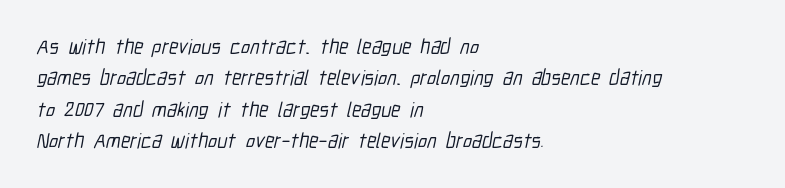
Q: Is the text underlined? A: No.
Q: How is the paragraph aligned? A: Left-aligned.
Q: Is the spacing between letters normal or unusually wide? A: Normal.
Q: Is the spacing between lines tight, normal or loose? A: Normal.
